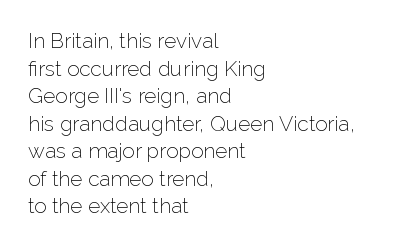
{"italic": "no", "bold": "no", "underline": "no", "align": "left", "line_spacing": "normal", "line_spacing_ratio": 1.31, "letter_spacing": "normal", "letter_spacing_em": 0.0, "glyph_px": 21}
